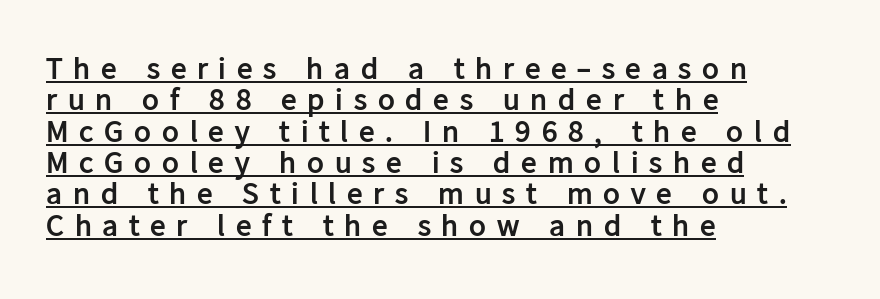
The image shows 31 px semibold sans-serif type, upright; set left-aligned, tight line spacing (1.01x), unusually wide letter spacing (+0.35 em), underlined; low stroke contrast and a medium x-height.
